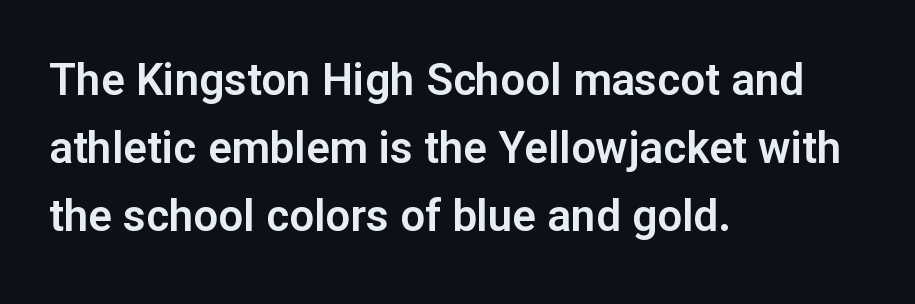
{"serif": "no", "italic": "no", "width": "normal", "stroke_contrast": "low", "x_height": "medium", "monospaced": "no", "underline": "no", "align": "left", "line_spacing": "normal", "line_spacing_ratio": 1.54, "letter_spacing": "normal", "letter_spacing_em": 0.0, "glyph_px": 44}
